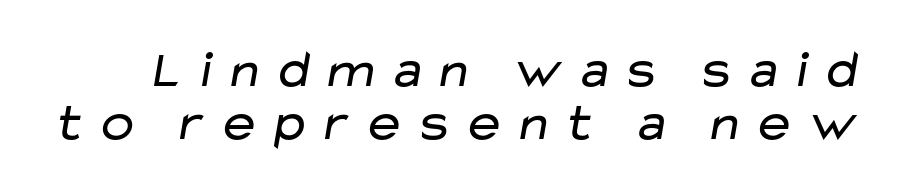
{"serif": "no", "bold": "no", "weight": "regular", "width": "wide", "stroke_contrast": "low", "x_height": "medium", "monospaced": "no", "underline": "no", "line_spacing": "tight", "line_spacing_ratio": 1.0, "glyph_px": 53}
